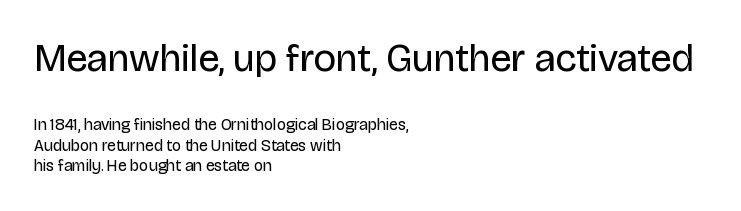
The image shows 39 px regular-weight sans-serif type, upright; set left-aligned, normal line spacing (1.28x), normal letter spacing, not underlined; the first (top) block is 2.44x larger; low stroke contrast and a large x-height.
